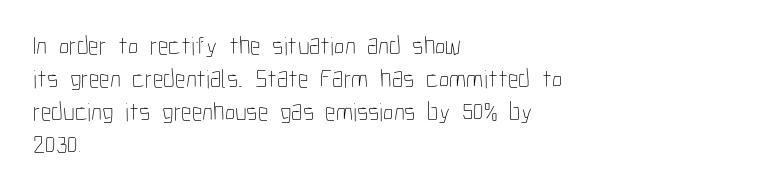
The image shows 26 px text type, upright; set left-aligned, normal line spacing (1.27x), normal letter spacing, not underlined.
